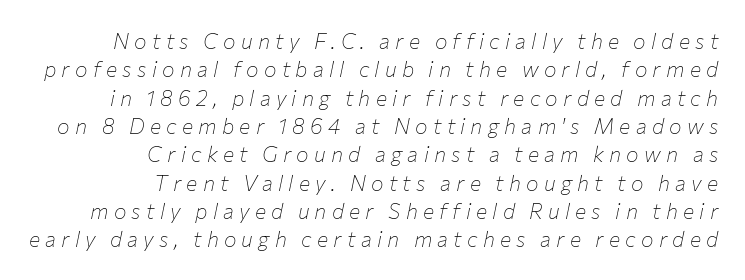
Q: Is the text bold? A: No.
Q: Is the text italic (slanted)? A: Yes, it leans right by about 12 degrees.
Q: Is the text underlined? A: No.
Q: How is the paragraph aligned? A: Right-aligned.
Q: Is the spacing between letters normal or unusually wide? A: Unusually wide.
Q: Is the spacing between lines tight, normal or loose? A: Normal.
